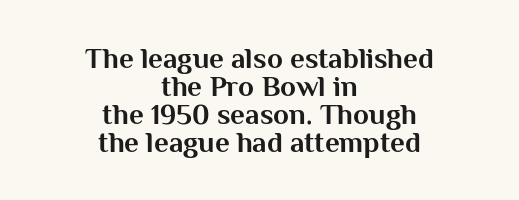
{"serif": "no", "italic": "no", "bold": "yes", "weight": "bold", "width": "normal", "stroke_contrast": "medium", "x_height": "medium", "monospaced": "no", "underline": "no", "align": "center", "line_spacing": "tight", "line_spacing_ratio": 0.96, "letter_spacing": "normal", "letter_spacing_em": 0.0, "glyph_px": 29}
